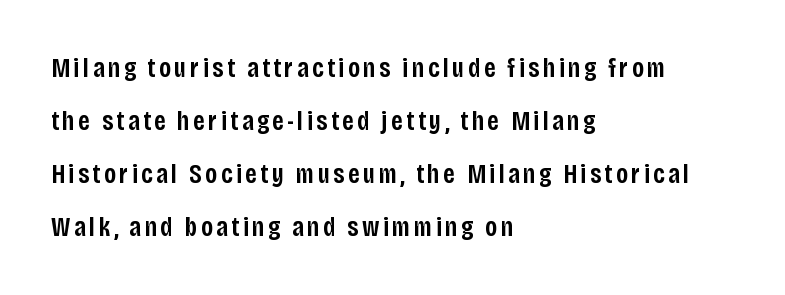
This rendering uses left alignment, leaving the right contour irregular. This is the regular roman posture of the typeface. Stroke thickness is moderately raised; the sample reads as semibold. These lines stand farther apart than default settings would place them.
